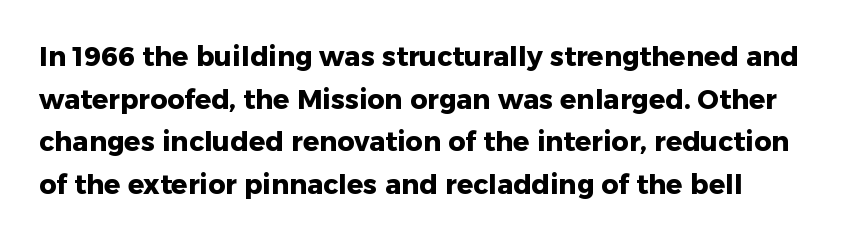
The image shows 27 px bold type, upright; set left-aligned, normal line spacing (1.58x), normal letter spacing, not underlined.
